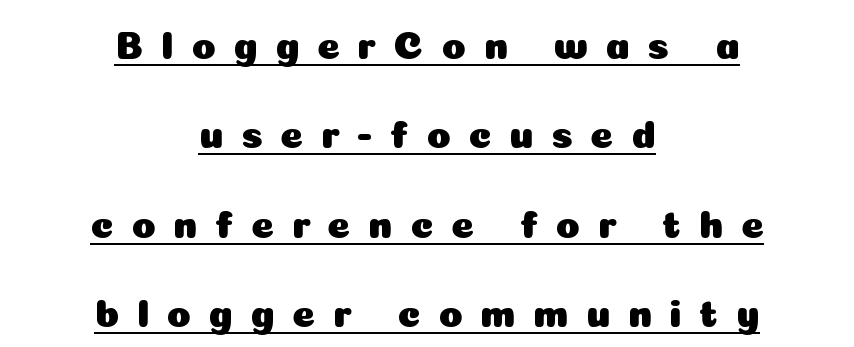
Character widths vary here, with narrow letters taking less room than wide ones. Does the type have serifs? No, each stem ends abruptly. The rendering uses a large line-height, opening up the rows. Neither beginnings nor endings align; midpoints do. The face used here is rendered with a markedly widened letterfit. Descenders here cross a horizontal rule under the line.
